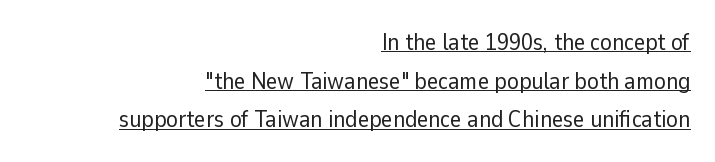
{"italic": "no", "bold": "no", "underline": "yes", "align": "right", "line_spacing": "normal", "line_spacing_ratio": 1.61, "letter_spacing": "normal", "letter_spacing_em": 0.0, "glyph_px": 24}
